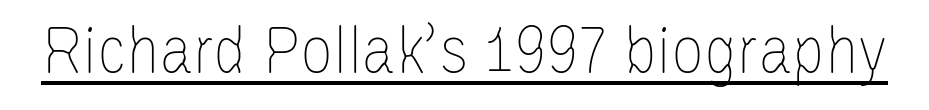
Q: Is the text bold? A: No.
Q: Is the text italic (slanted)? A: No, it is upright.
Q: Is the text underlined? A: Yes.
Q: Is the spacing between letters normal or unusually wide? A: Normal.
Q: Width (condensed, normal, or wide)? A: Condensed.
Q: Stroke contrast? A: Low.
Q: x-height? A: Large.
Q: Monospaced? A: No.
